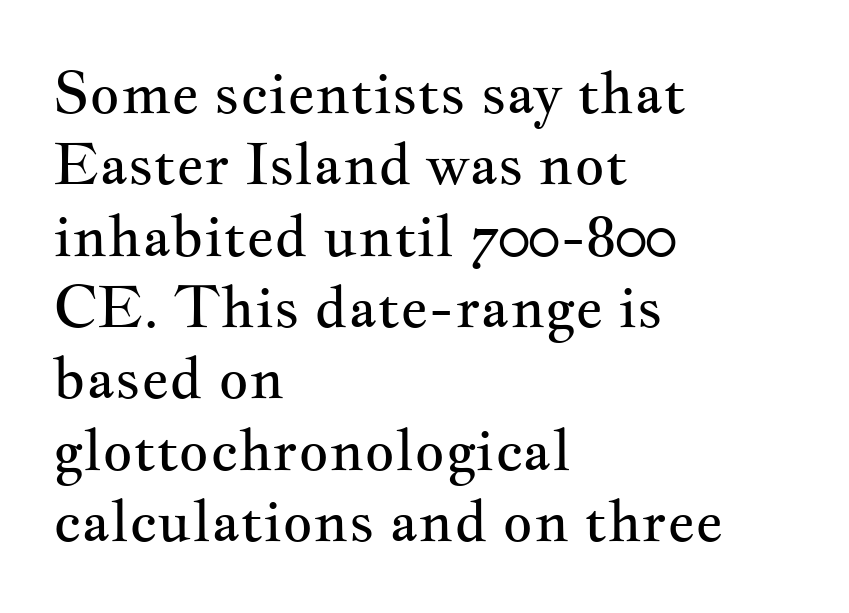
{"serif": "yes", "italic": "no", "bold": "no", "weight": "regular", "width": "wide", "stroke_contrast": "medium", "x_height": "small", "monospaced": "no", "underline": "no", "align": "left", "line_spacing_ratio": 1.23, "letter_spacing": "normal", "letter_spacing_em": 0.0, "glyph_px": 58}
